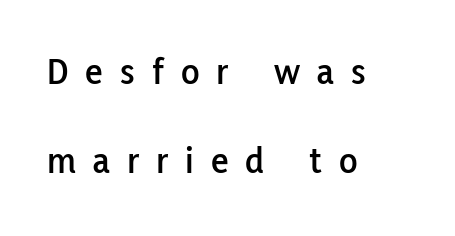
Q: Is the text italic (slanted)? A: No, it is upright.
Q: Is the typeface a serif or a sans-serif typeface? A: Sans-serif.
Q: Is the text underlined? A: No.
Q: How is the paragraph aligned? A: Left-aligned.
Q: Is the spacing between letters normal or unusually wide? A: Unusually wide.
Q: Is the spacing between lines tight, normal or loose? A: Loose.
Q: Width (condensed, normal, or wide)? A: Normal.
Q: Stroke contrast? A: Low.
Q: x-height? A: Medium.
Q: Monospaced? A: No.
